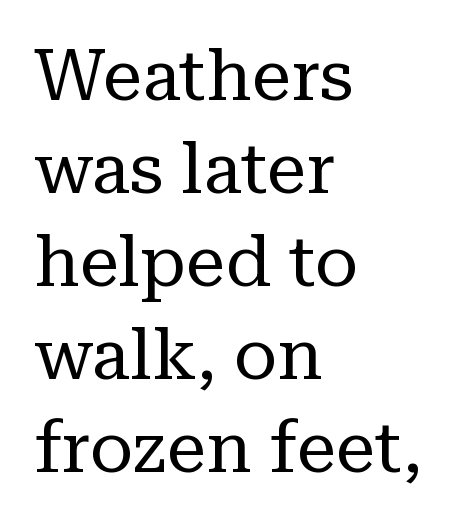
Q: Is the text bold? A: No.
Q: Is the text italic (slanted)? A: No, it is upright.
Q: Is the typeface a serif or a sans-serif typeface? A: Serif.
Q: Is the text underlined? A: No.
Q: How is the paragraph aligned? A: Left-aligned.
Q: Is the spacing between letters normal or unusually wide? A: Normal.
Q: Is the spacing between lines tight, normal or loose? A: Normal.
Q: Width (condensed, normal, or wide)? A: Normal.
Q: Stroke contrast? A: Low.
Q: x-height? A: Medium.
Q: Monospaced? A: No.
